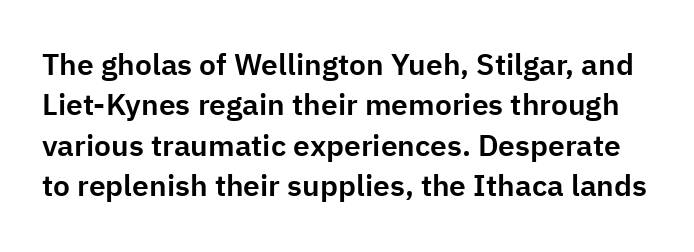
The image shows 30 px sans-serif type, upright; set normal line spacing (1.35x), normal letter spacing, not underlined; low stroke contrast and a medium x-height.
